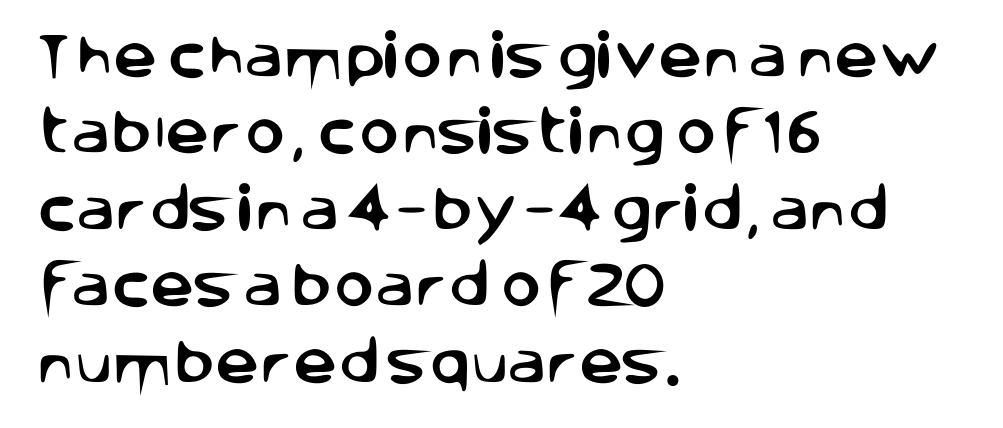
Q: Is the text italic (slanted)? A: No, it is upright.
Q: Is the typeface a serif or a sans-serif typeface? A: Sans-serif.
Q: Is the text underlined? A: No.
Q: How is the paragraph aligned? A: Left-aligned.
Q: Is the spacing between letters normal or unusually wide? A: Normal.
Q: Is the spacing between lines tight, normal or loose? A: Normal.
Q: Width (condensed, normal, or wide)? A: Normal.
Q: Stroke contrast? A: Low.
Q: x-height? A: Large.
Q: Monospaced? A: No.
